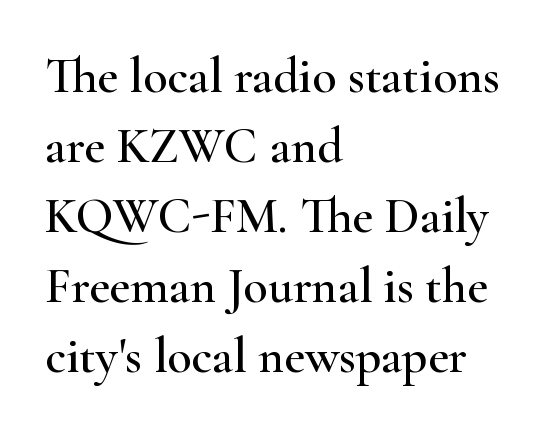
{"serif": "yes", "italic": "no", "width": "wide", "stroke_contrast": "high", "x_height": "small", "monospaced": "no", "underline": "no", "align": "left", "line_spacing": "normal", "line_spacing_ratio": 1.4, "letter_spacing": "normal", "letter_spacing_em": 0.0, "glyph_px": 50}
